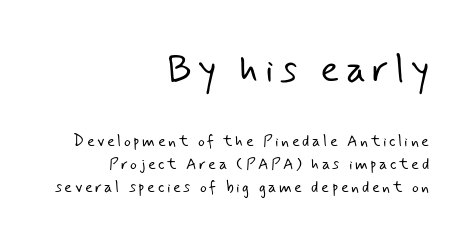
The characters display no serif detailing; their extremities are plain. Summary of weight: not heavy and not bold. Descenders are the only things crossing below the line. Large over small — that's the arrangement of the two blocks here. Quick note: interline space is typical. Which margin do the lines hug? The right one — the left edge is uneven.
